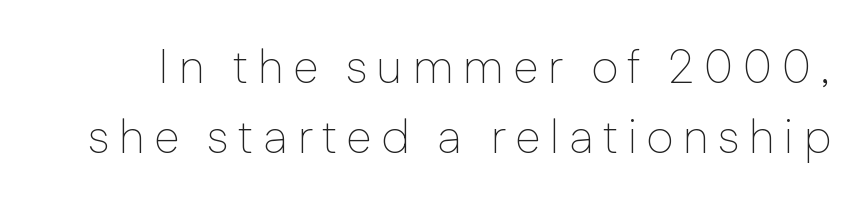
Each letter keeps its own natural width here, so spacing adapts to shape. The specimen reads as upright at a glance. These glyphs show unthickened strokes, regular width or finer. The font family rendered here belongs to the sans-serif group. The lines sit at an ordinary, default distance from one another.
